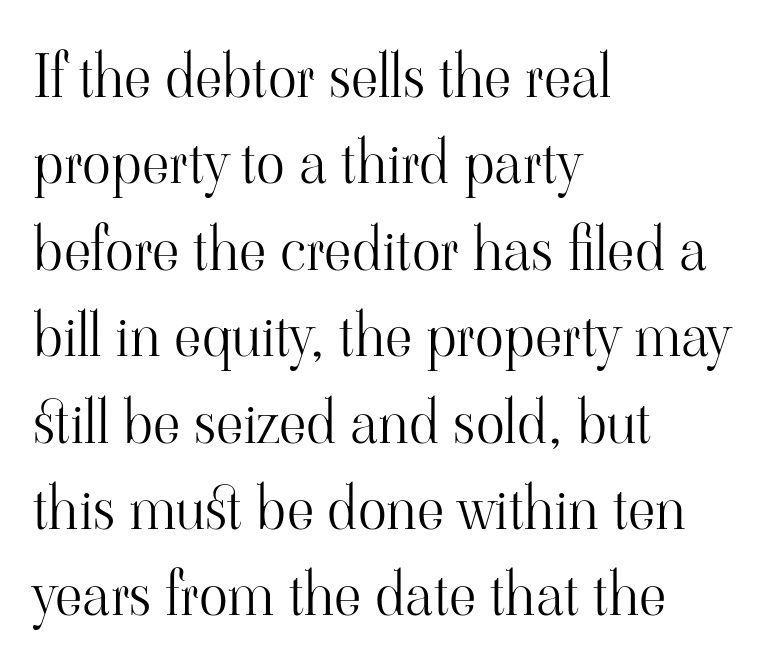
The image shows 60 px light serif type, upright; set left-aligned, normal line spacing (1.44x), normal letter spacing, not underlined; high stroke contrast and a small x-height.
